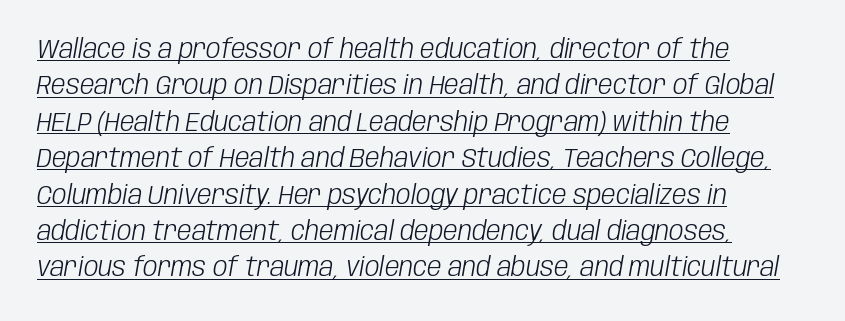
The image shows 26 px text type, italic (leaning right); set left-aligned, normal line spacing (1.4x), normal letter spacing, underlined.
